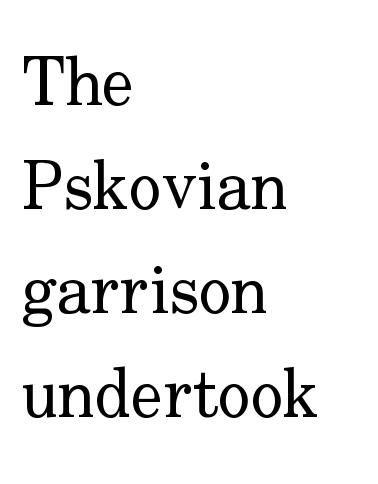
Clear beneath every line of the passage. The passage shown is typed in a proportional face where columns would drift. Yep, those are serifs on the letters. The letters look calm and open, with moderate or lighter stems.
